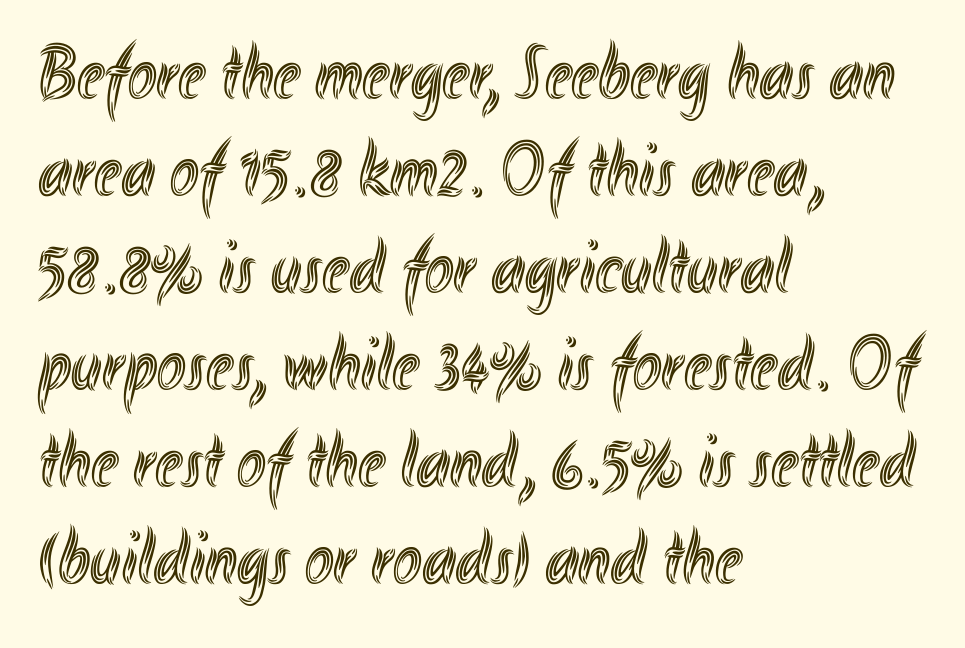
Q: Is the text italic (slanted)? A: Yes.
Q: Is the text underlined? A: No.
Q: How is the paragraph aligned? A: Left-aligned.
Q: Is the spacing between letters normal or unusually wide? A: Normal.
Q: Is the spacing between lines tight, normal or loose? A: Normal.
Q: Width (condensed, normal, or wide)? A: Condensed.
Q: x-height? A: Small.
Q: Monospaced? A: No.
